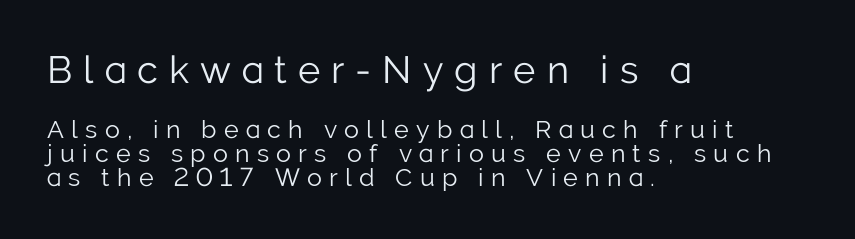
The image shows 38 px light sans-serif type, upright; set left-aligned, tight line spacing (0.96x), unusually wide letter spacing (+0.29 em), not underlined; the first (top) block is 1.52x larger; low stroke contrast and a medium x-height.
